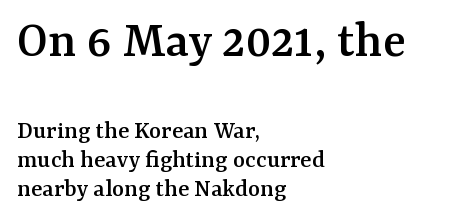
Q: Is the text italic (slanted)? A: No, it is upright.
Q: Is the typeface a serif or a sans-serif typeface? A: Serif.
Q: Is the text underlined? A: No.
Q: How is the paragraph aligned? A: Left-aligned.
Q: Is the spacing between letters normal or unusually wide? A: Normal.
Q: Is the spacing between lines tight, normal or loose? A: Tight.
Q: Which block of text is set in a larger size, the first (top) or the second (bottom)? A: The first (top) one.
Q: Width (condensed, normal, or wide)? A: Normal.
Q: Stroke contrast? A: Medium.
Q: x-height? A: Medium.
Q: Monospaced? A: No.
